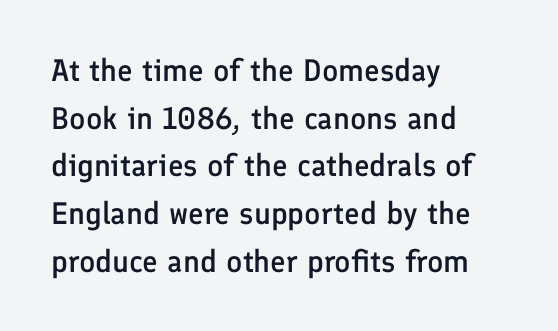
{"serif": "no", "italic": "no", "bold": "semi", "weight": "semibold", "width": "normal", "stroke_contrast": "low", "x_height": "medium", "monospaced": "no", "underline": "no", "align": "left", "line_spacing": "normal", "line_spacing_ratio": 1.54, "letter_spacing": "normal", "letter_spacing_em": 0.0, "glyph_px": 31}
